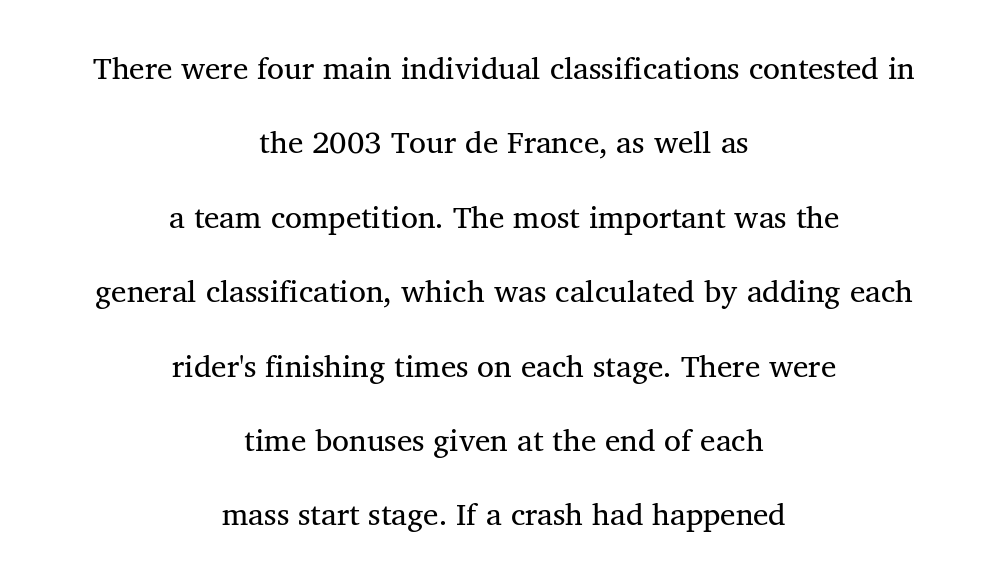
The image shows 31 px serif type, upright; set centered, loose line spacing (2.4x), normal letter spacing, not underlined; medium stroke contrast and a medium x-height.
